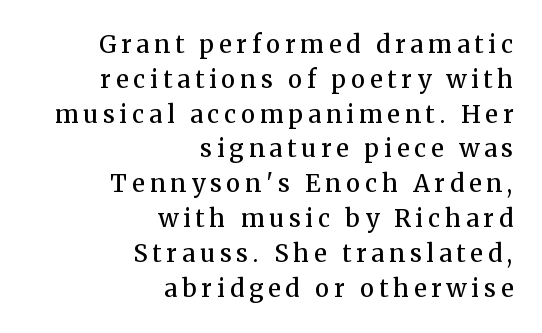
{"italic": "no", "bold": "semi", "underline": "no", "align": "right", "line_spacing": "normal", "line_spacing_ratio": 1.45, "letter_spacing": "wide", "letter_spacing_em": 0.21, "glyph_px": 24}
